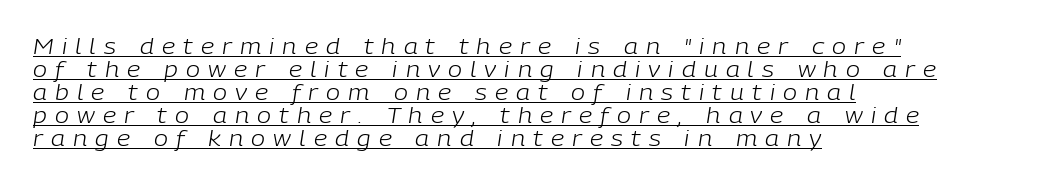
{"italic": "yes", "lean": "right", "slant_degrees": 9, "bold": "no", "underline": "yes", "align": "left", "line_spacing": "tight", "line_spacing_ratio": 1.1, "letter_spacing": "wide", "letter_spacing_em": 0.39, "glyph_px": 21}
